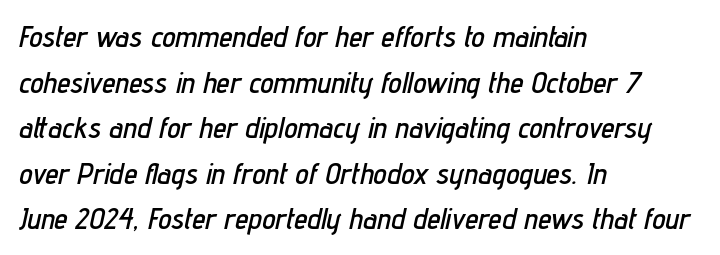
The letters advance in unequal steps, a hallmark of proportional type. Does the leading feel generous? No, just average. Slant detected: the letters are inclined. Quick note: underline off. How are the letters spaced? Ordinarily, with no added tracking. Alignment: flush left.
